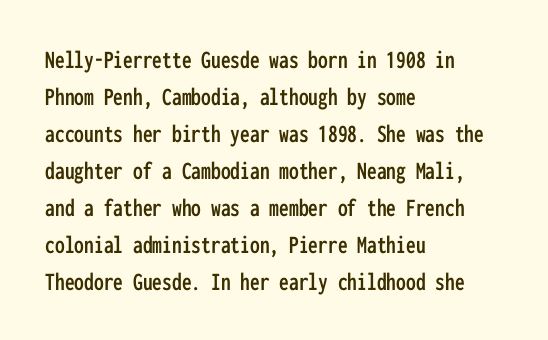
{"italic": "no", "underline": "no", "align": "left", "line_spacing": "normal", "line_spacing_ratio": 1.42, "letter_spacing": "normal", "letter_spacing_em": 0.0, "glyph_px": 26}
